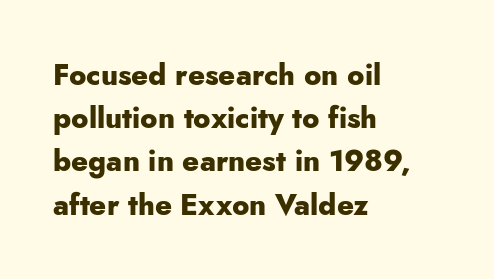
Is there much room between lines? A standard amount, neither cramped nor airy. The baseline area is clear. Layout note: lines flush left. The face used here is proportionally spaced, like ordinary book or web type.
